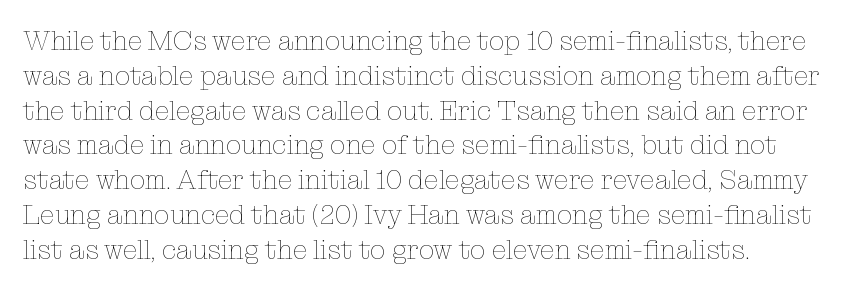
The passage shown stacks its lines at a standard gap. Inter-character spacing is left at the font's built-in metrics. Weight: not bold — regular or lighter. A clean baseline with only descenders dipping below it. A typesetter would mark this as roman, not italic.
